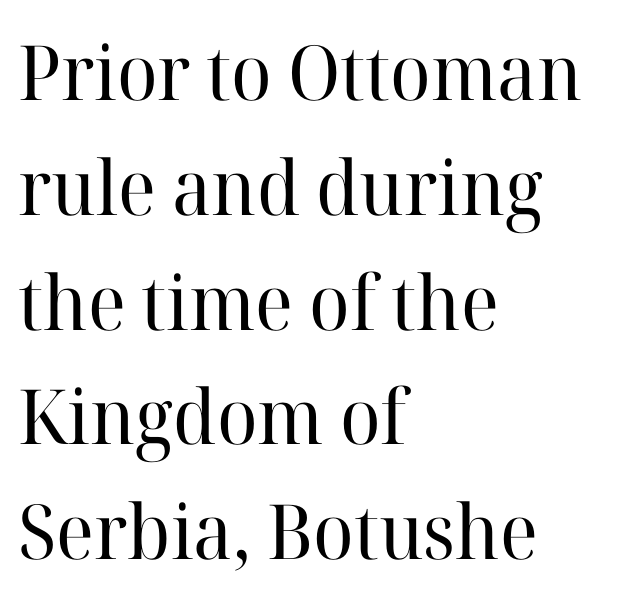
{"serif": "yes", "italic": "no", "bold": "no", "weight": "regular", "width": "normal", "stroke_contrast": "high", "x_height": "medium", "monospaced": "no", "underline": "no", "align": "left", "line_spacing": "normal", "line_spacing_ratio": 1.51, "letter_spacing": "normal", "letter_spacing_em": 0.0, "glyph_px": 76}
